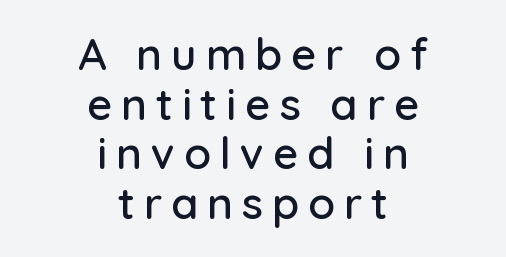
The image shows 44 px sans-serif type, upright; set centered, tight line spacing (1.13x), unusually wide letter spacing (+0.2 em), not underlined; low stroke contrast and a medium x-height.
